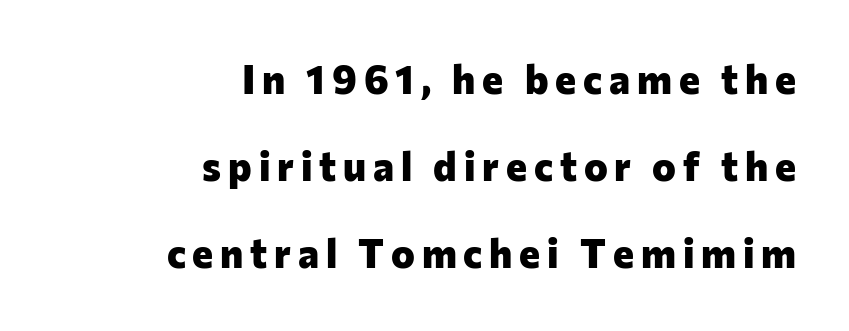
The image shows 40 px heavy sans-serif type, upright; set right-aligned, loose line spacing (2.18x), not underlined; low stroke contrast and a medium x-height.
